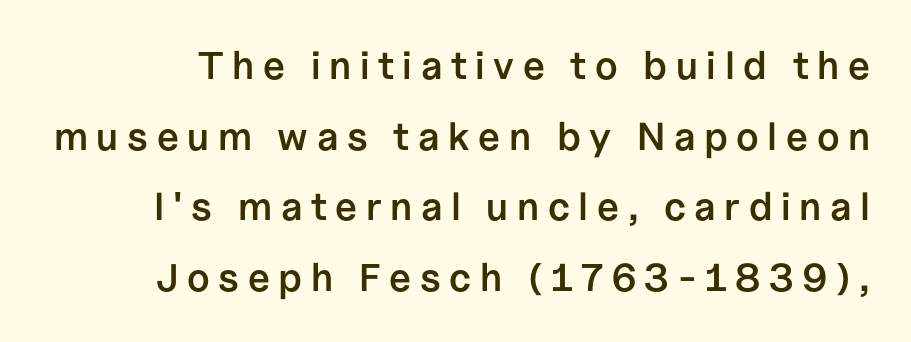
The image shows 39 px semibold sans-serif type, upright; set line spacing 1.81x, unusually wide letter spacing (+0.22 em), not underlined; low stroke contrast and a medium x-height.
